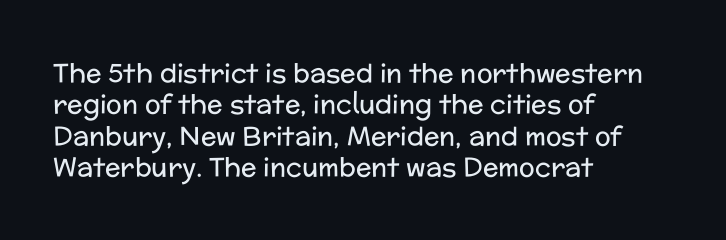
What stands out about the letter spacing? Nothing — it is the standard amount. The rendering anchors every line to the left-hand side. A light-to-regular cut is what we see here. Ordinary non-slanted type is in use.
